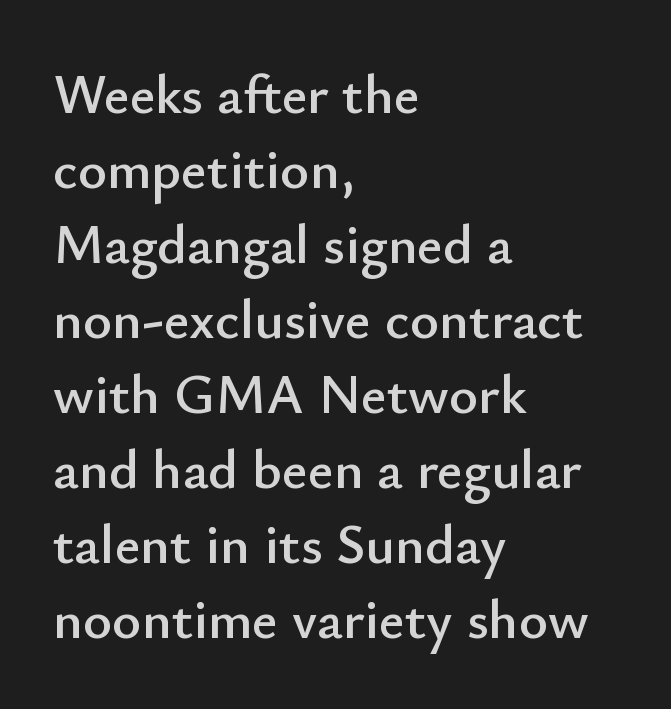
{"serif": "no", "italic": "no", "width": "normal", "stroke_contrast": "low", "x_height": "small", "monospaced": "no", "underline": "no", "align": "left", "line_spacing": "normal", "line_spacing_ratio": 1.34, "letter_spacing": "normal", "letter_spacing_em": 0.0, "glyph_px": 56}
